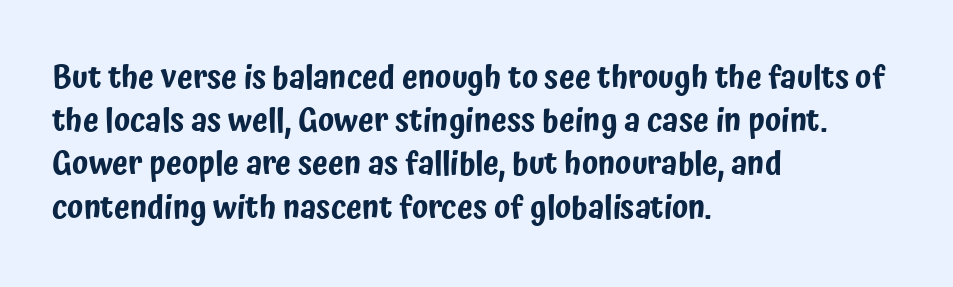
Q: Is the text italic (slanted)? A: No, it is upright.
Q: Is the typeface a serif or a sans-serif typeface? A: Sans-serif.
Q: Is the text underlined? A: No.
Q: How is the paragraph aligned? A: Left-aligned.
Q: Is the spacing between letters normal or unusually wide? A: Normal.
Q: Is the spacing between lines tight, normal or loose? A: Normal.
Q: Width (condensed, normal, or wide)? A: Condensed.
Q: Stroke contrast? A: Low.
Q: x-height? A: Medium.
Q: Monospaced? A: No.
